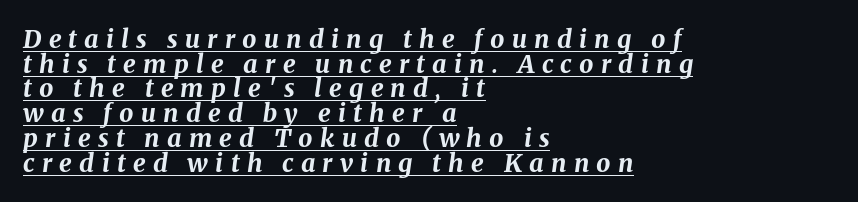
The image shows 25 px bold type, italic (leaning right); set left-aligned, tight line spacing (0.99x), unusually wide letter spacing (+0.29 em), underlined.
